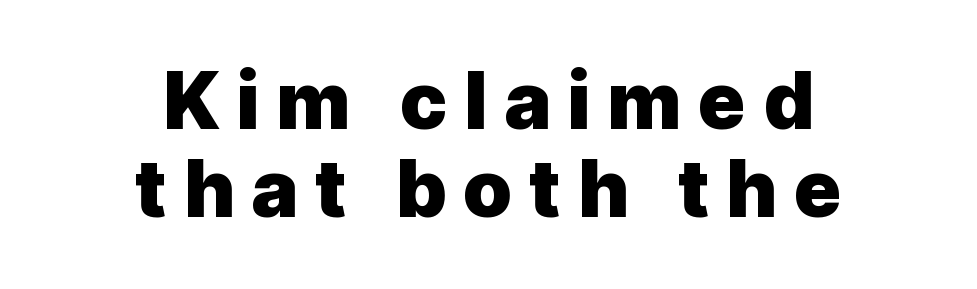
The image shows 79 px heavy sans-serif type, upright; set centered, tight line spacing (1.11x), unusually wide letter spacing (+0.21 em), not underlined; a medium x-height.
